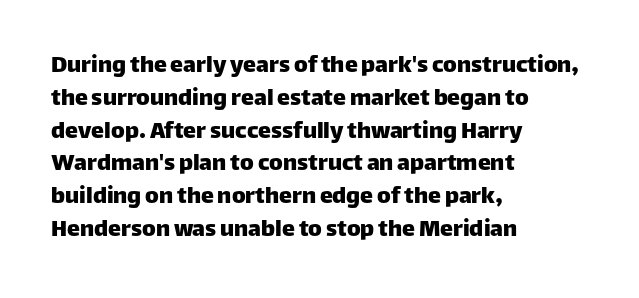
Q: Is the text italic (slanted)? A: No, it is upright.
Q: Is the text underlined? A: No.
Q: How is the paragraph aligned? A: Left-aligned.
Q: Is the spacing between letters normal or unusually wide? A: Normal.
Q: Is the spacing between lines tight, normal or loose? A: Normal.
